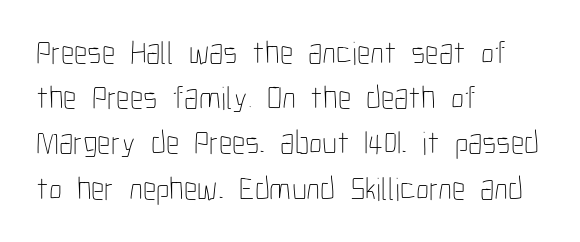
The letters advance in unequal steps, a hallmark of proportional type. This block has exactly the height ordinary leading produces. Descenders are the only things crossing below the line. The paragraph has a hard left edge and a soft right edge. Nope, not italic — everything's standing straight.
